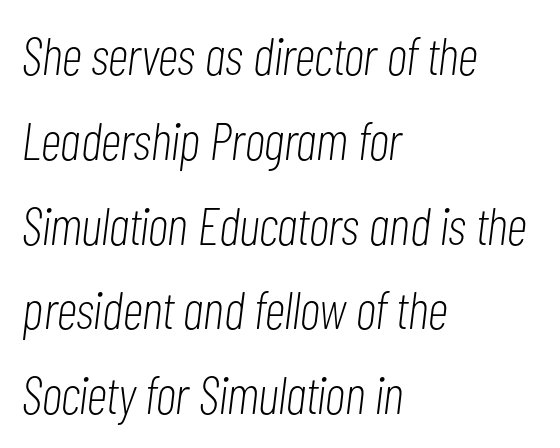
Q: Is the text bold? A: No.
Q: Is the text italic (slanted)? A: Yes, it leans right by about 7 degrees.
Q: Is the text underlined? A: No.
Q: How is the paragraph aligned? A: Left-aligned.
Q: Is the spacing between letters normal or unusually wide? A: Normal.
Q: Is the spacing between lines tight, normal or loose? A: Normal.
Q: Width (condensed, normal, or wide)? A: Condensed.
Q: Stroke contrast? A: Low.
Q: x-height? A: Medium.
Q: Monospaced? A: No.
